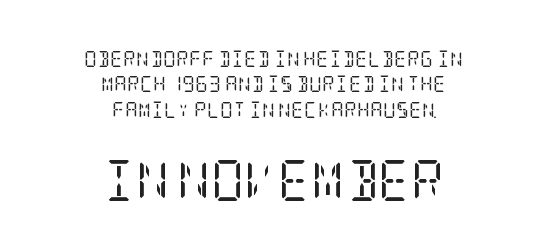
This sample uses a serif face. Only glyphs here, with clear space below each row. Italic? Not at all — the glyphs are vertical. Character size in the trailing block exceeds that of the leading block.
